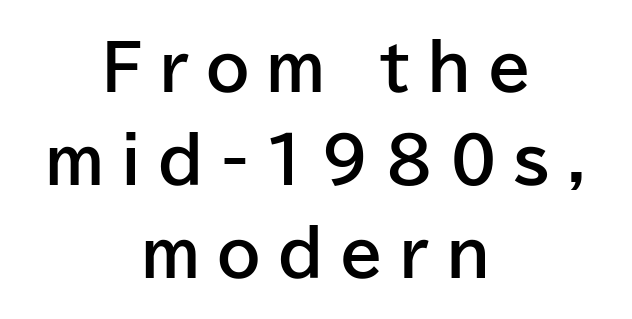
{"serif": "no", "italic": "no", "bold": "yes", "weight": "bold", "width": "normal", "stroke_contrast": "low", "x_height": "medium", "monospaced": "no", "underline": "no", "align": "center", "line_spacing": "normal", "line_spacing_ratio": 1.5, "letter_spacing": "wide", "letter_spacing_em": 0.27, "glyph_px": 62}
